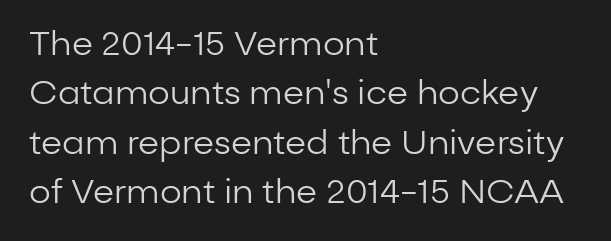
{"serif": "no", "italic": "no", "bold": "no", "weight": "regular", "width": "normal", "stroke_contrast": "low", "x_height": "medium", "monospaced": "no", "underline": "no", "align": "left", "line_spacing": "normal", "line_spacing_ratio": 1.45, "letter_spacing": "normal", "letter_spacing_em": 0.0, "glyph_px": 34}
